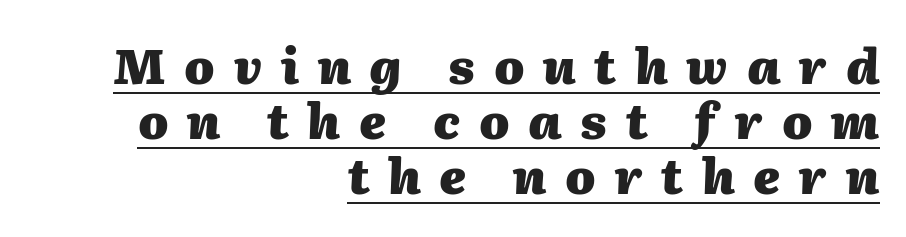
The image shows 48 px heavy type, italic (leaning right); set right-aligned, tight line spacing (1.15x), unusually wide letter spacing (+0.39 em), underlined; medium stroke contrast and a medium x-height.
